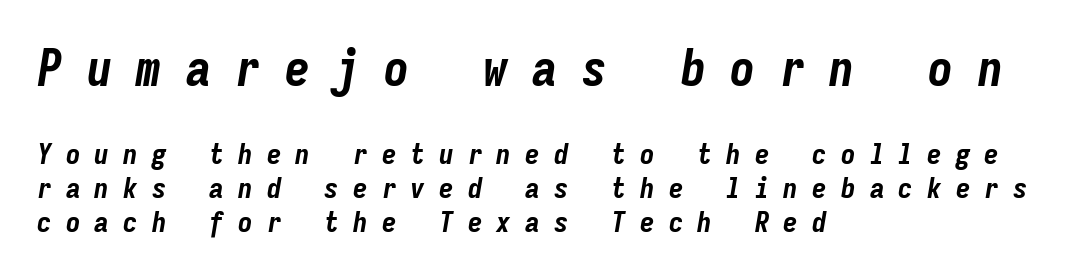
Q: Is the text bold? A: Yes.
Q: Is the text italic (slanted)? A: Yes, it leans right by about 9 degrees.
Q: Is the text underlined? A: No.
Q: How is the paragraph aligned? A: Left-aligned.
Q: Is the spacing between letters normal or unusually wide? A: Unusually wide.
Q: Which block of text is set in a larger size, the first (top) or the second (bottom)? A: The first (top) one.
Q: Width (condensed, normal, or wide)? A: Condensed.
Q: Stroke contrast? A: Low.
Q: x-height? A: Medium.
Q: Monospaced? A: Yes.
